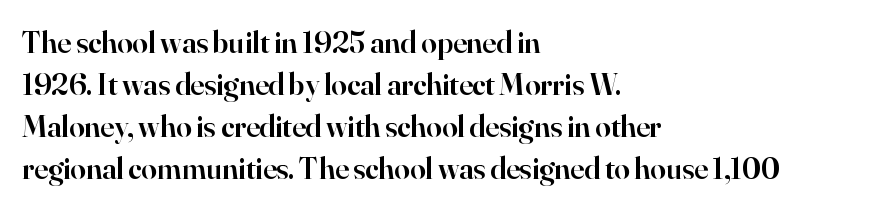
{"serif": "yes", "italic": "no", "bold": "semi", "weight": "semibold", "width": "normal", "stroke_contrast": "high", "x_height": "small", "monospaced": "no", "underline": "no", "align": "left", "line_spacing": "normal", "line_spacing_ratio": 1.35, "letter_spacing": "normal", "letter_spacing_em": 0.0, "glyph_px": 31}
